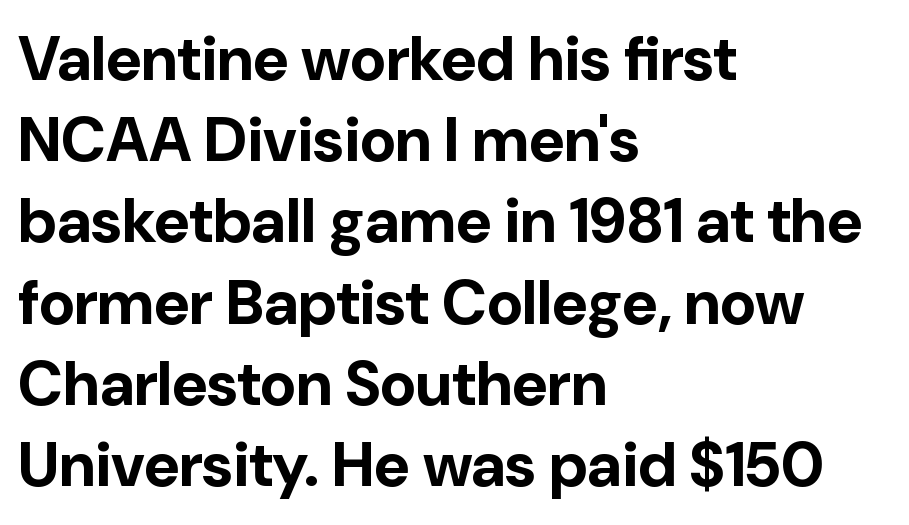
{"serif": "no", "italic": "no", "bold": "yes", "weight": "bold", "width": "normal", "stroke_contrast": "low", "x_height": "medium", "monospaced": "no", "underline": "no", "align": "left", "line_spacing": "normal", "line_spacing_ratio": 1.31, "letter_spacing": "normal", "letter_spacing_em": 0.0, "glyph_px": 62}
